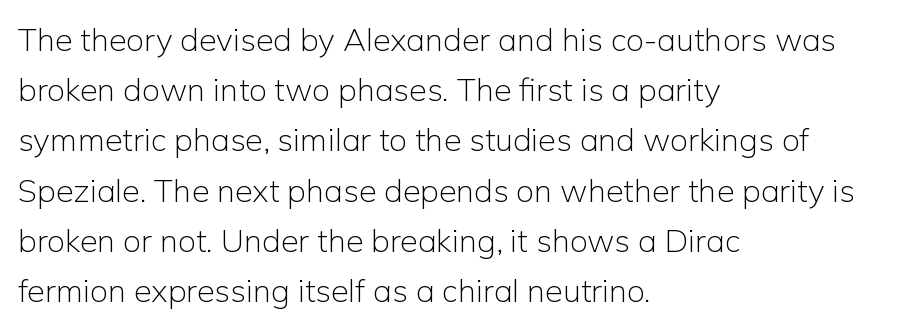
Tall strokes in this sample are plumb rather than angled. Is the block centered? No — it sits flush against the left margin. Proportional: the letters do not fall into vertical columns. The font family rendered here belongs to the sans-serif group. Underlining? Definitely not there.
